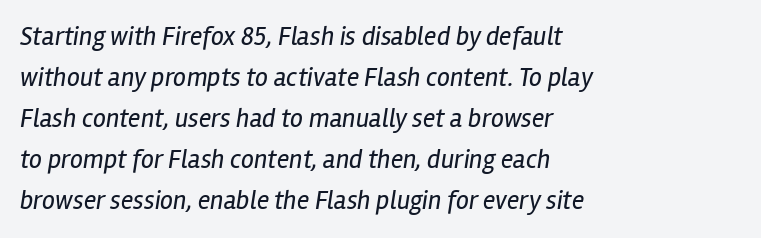
In terms of leading, this rendering sits right in the middle. The glyphs look as if they've been sheared to an angle. Typeset ragged right — the left edge is the straight one. The cut favours lightness, reaching ordinary text weight at its darkest. Quick note: underline off.
